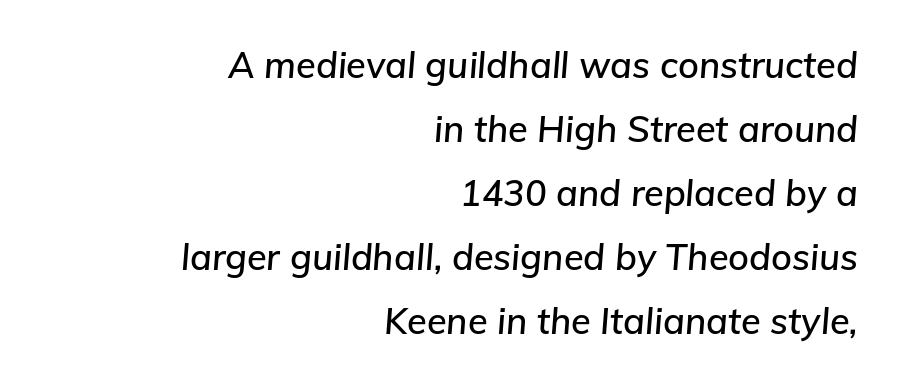
Q: Is the text italic (slanted)? A: Yes, it leans right by about 5 degrees.
Q: Is the text underlined? A: No.
Q: How is the paragraph aligned? A: Right-aligned.
Q: Is the spacing between letters normal or unusually wide? A: Normal.
Q: Width (condensed, normal, or wide)? A: Normal.
Q: Stroke contrast? A: Low.
Q: x-height? A: Medium.
Q: Monospaced? A: No.
